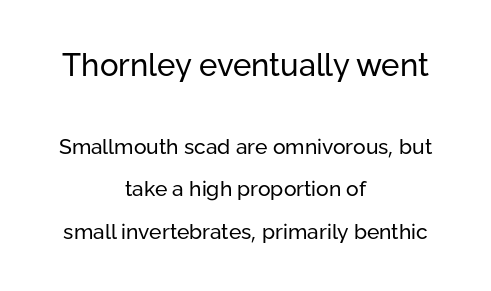
Q: Is the text bold? A: No.
Q: Is the text italic (slanted)? A: No, it is upright.
Q: Is the typeface a serif or a sans-serif typeface? A: Sans-serif.
Q: Is the text underlined? A: No.
Q: How is the paragraph aligned? A: Centered.
Q: Is the spacing between letters normal or unusually wide? A: Normal.
Q: Is the spacing between lines tight, normal or loose? A: Loose.
Q: Which block of text is set in a larger size, the first (top) or the second (bottom)? A: The first (top) one.
Q: Width (condensed, normal, or wide)? A: Normal.
Q: Stroke contrast? A: Low.
Q: x-height? A: Medium.
Q: Monospaced? A: No.
